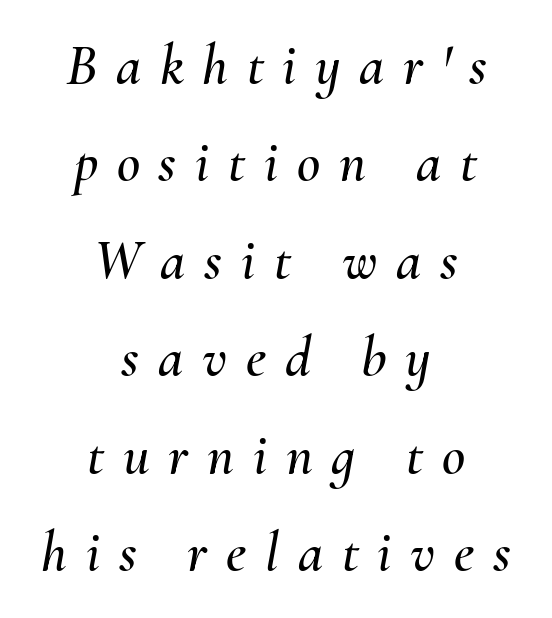
The baseline area is clear. Notice how the passage keeps no hard edge, just a central spine. The gaps between neighbouring characters are conspicuously large. The text carries the slant typical of an italic or oblique font.
